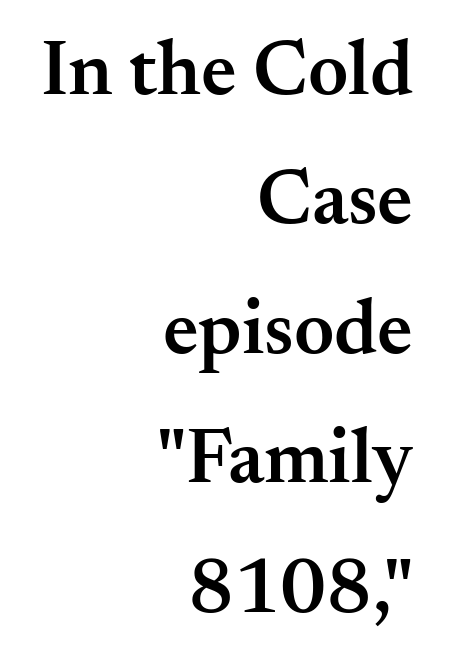
{"serif": "yes", "italic": "no", "bold": "semi", "weight": "semibold", "width": "normal", "stroke_contrast": "medium", "x_height": "small", "monospaced": "no", "underline": "no", "align": "right", "line_spacing": "normal", "line_spacing_ratio": 1.66, "letter_spacing": "normal", "letter_spacing_em": 0.0, "glyph_px": 78}
